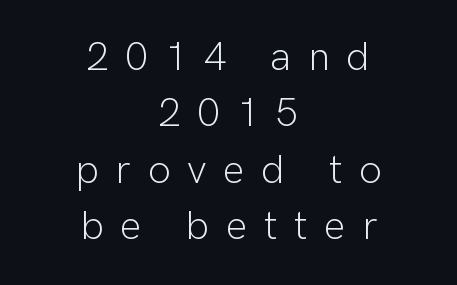
The image shows 40 px light sans-serif type, upright; set centered, normal line spacing (1.41x), unusually wide letter spacing (+0.42 em), not underlined; low stroke contrast and a medium x-height.
